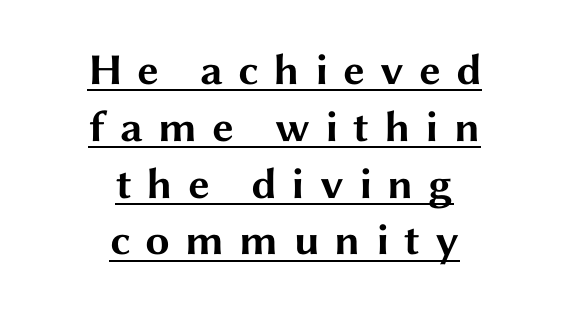
Underline: present. The passage shown is emphatically bold. Check where the strokes stop: nothing finishes them off — pure sans. Spacing between characters has been opened up far beyond the box default. The vertical gap from one line to the next is medium.
